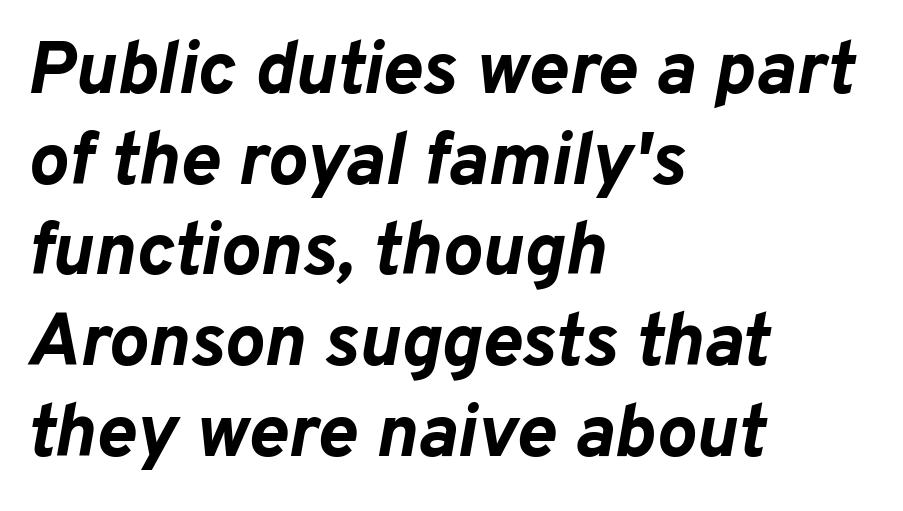
{"italic": "yes", "lean": "right", "slant_degrees": 10, "bold": "yes", "weight": "bold", "width": "normal", "stroke_contrast": "low", "x_height": "medium", "monospaced": "no", "underline": "no", "align": "left", "line_spacing_ratio": 1.21, "letter_spacing": "normal", "letter_spacing_em": 0.0, "glyph_px": 75}
